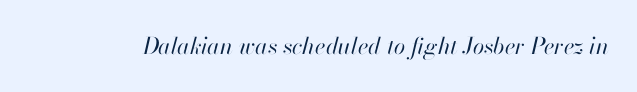
The image shows 23 px text type, italic (leaning right); set normal letter spacing, not underlined.
